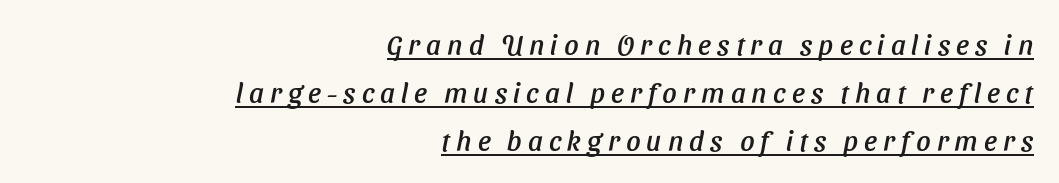
It's the slanting kind of type. Think of a printed novel: that variable character pitch is what you see here. A typographer would call this underscored text. Does the copy run flush right? Yes — the right margin is perfectly even.
